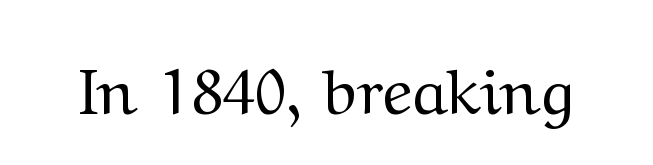
Weight: in the light-to-regular range. Caption: standard tracking, unaltered. Font category for this specimen: serif. Here the designer chose a conventional face with non-uniform glyph widths. Lines of text with bare space underneath.
